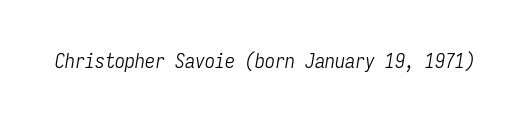
Q: Is the text bold? A: No.
Q: Is the text italic (slanted)? A: Yes, it leans right by about 9 degrees.
Q: Is the text underlined? A: No.
Q: Is the spacing between letters normal or unusually wide? A: Normal.
